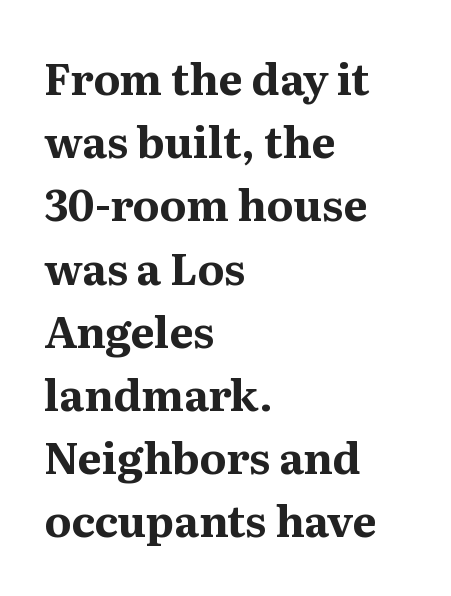
The image shows 43 px bold serif type, upright; set left-aligned, normal line spacing (1.47x), normal letter spacing, not underlined; medium stroke contrast and a medium x-height.
